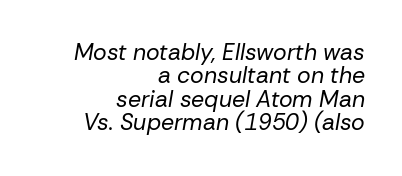
The image shows 23 px text type, italic (leaning right); set right-aligned, tight line spacing (1.02x), normal letter spacing, not underlined.
